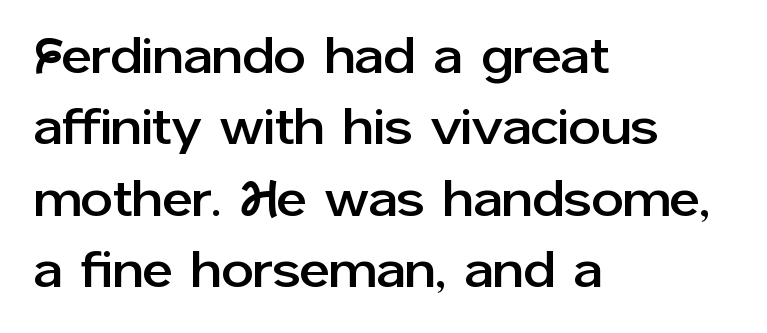
Note the varied advance widths — an 'i' is clearly narrower than an 'm'. Words float on clear page, feet unadorned. Nothing unusual about the tracking: characters are spaced as the font intends. Upright lettering throughout. One glance says typical: line gaps are just what's usual. Typeset ragged right — the left edge is the straight one.
